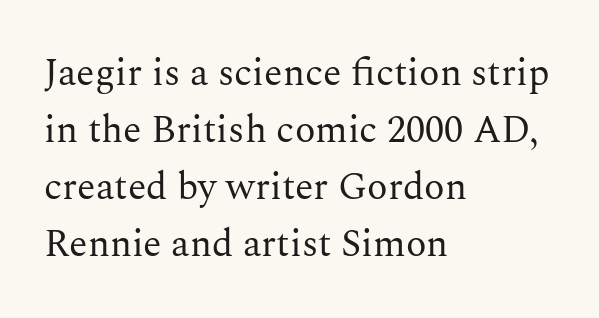
{"serif": "yes", "italic": "no", "bold": "no", "weight": "regular", "width": "normal", "stroke_contrast": "medium", "x_height": "medium", "monospaced": "no", "underline": "no", "align": "left", "line_spacing": "normal", "line_spacing_ratio": 1.5, "letter_spacing": "normal", "letter_spacing_em": 0.0, "glyph_px": 38}
